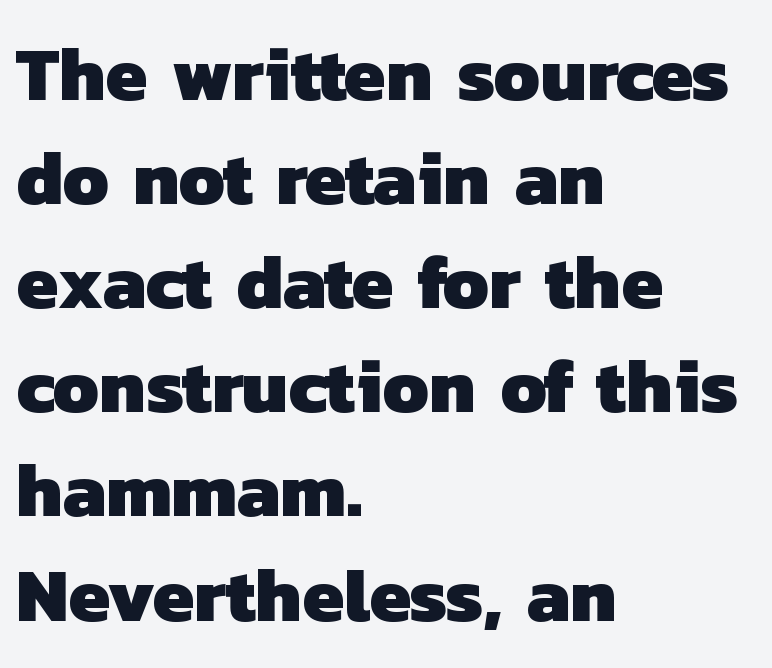
To sum up the face: it is a sans, with no serifs. What weight is shown? A full bold with thick strokes. Honestly, the letter spacing is just normal — you wouldn't notice it. The strip under each line holds only bare page. One glance says typical: line gaps are just what's usual. In CSS terms this would be text-align: left.
